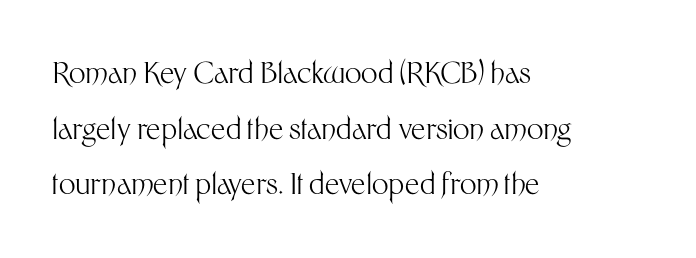
Q: Is the text bold? A: No.
Q: Is the text italic (slanted)? A: No, it is upright.
Q: Is the typeface a serif or a sans-serif typeface? A: Sans-serif.
Q: Is the text underlined? A: No.
Q: How is the paragraph aligned? A: Left-aligned.
Q: Is the spacing between letters normal or unusually wide? A: Normal.
Q: Is the spacing between lines tight, normal or loose? A: Loose.
Q: Width (condensed, normal, or wide)? A: Normal.
Q: Stroke contrast? A: Medium.
Q: x-height? A: Medium.
Q: Monospaced? A: No.
